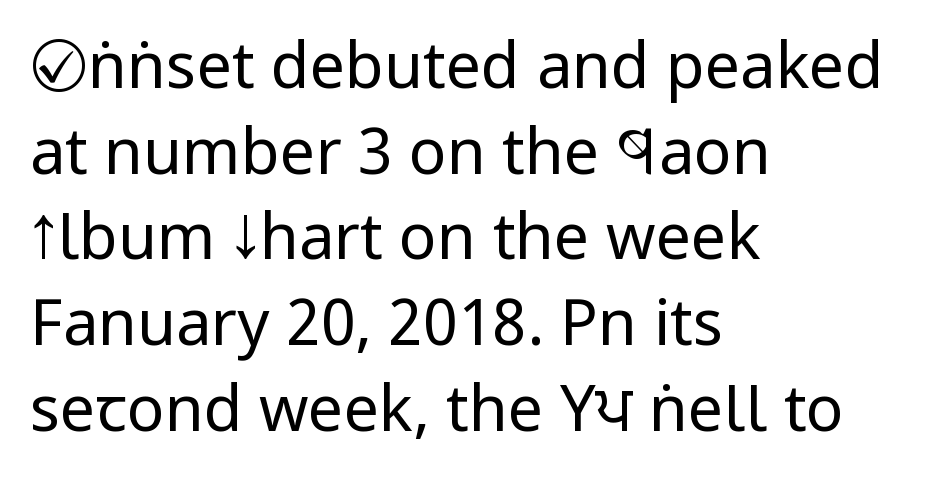
{"serif": "no", "italic": "no", "bold": "no", "weight": "regular", "width": "condensed", "stroke_contrast": "low", "x_height": "large", "monospaced": "no", "underline": "no", "align": "left", "line_spacing": "normal", "line_spacing_ratio": 1.36, "letter_spacing": "normal", "letter_spacing_em": 0.0, "glyph_px": 63}
